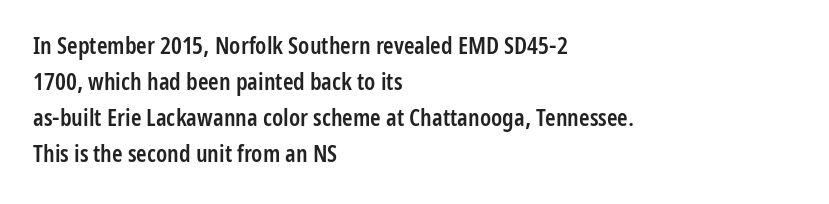
Q: Is the text bold? A: Semi-bold.
Q: Is the text italic (slanted)? A: No, it is upright.
Q: Is the text underlined? A: No.
Q: How is the paragraph aligned? A: Left-aligned.
Q: Is the spacing between letters normal or unusually wide? A: Normal.
Q: Is the spacing between lines tight, normal or loose? A: Normal.
